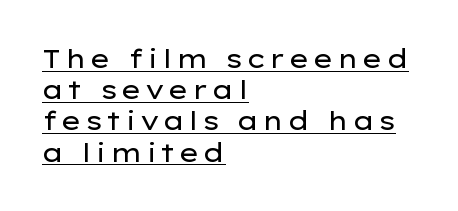
The image shows 26 px text type, upright; set left-aligned, line spacing 1.2x, underlined.
